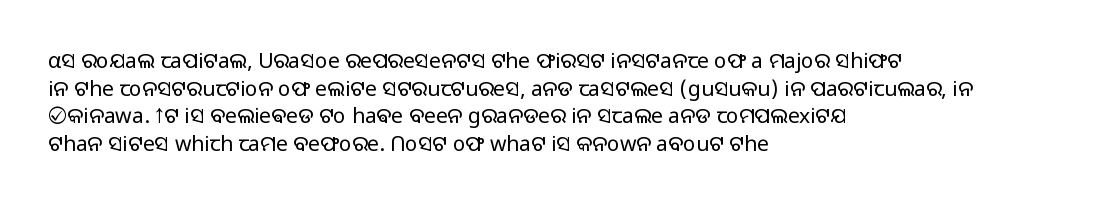
The image shows 21 px text type, upright; set left-aligned, normal line spacing (1.31x), normal letter spacing, not underlined.
